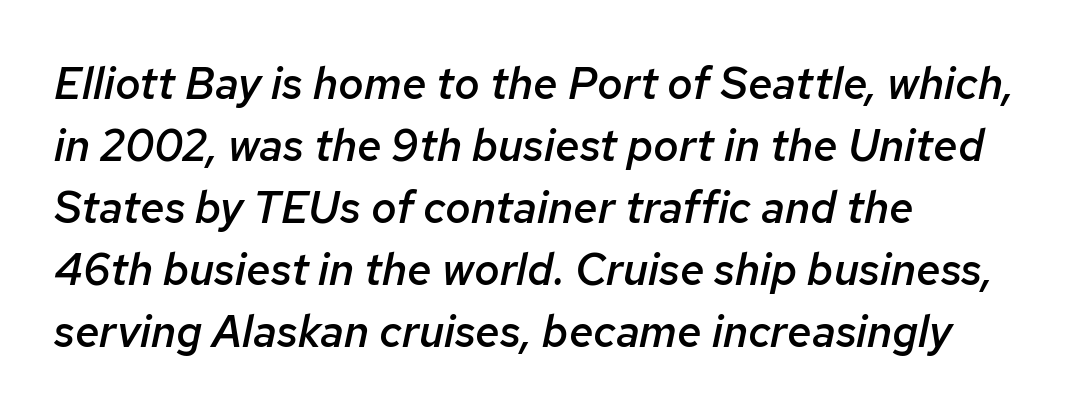
Q: Is the text bold? A: Semi-bold.
Q: Is the text italic (slanted)? A: Yes, it leans right by about 12 degrees.
Q: Is the text underlined? A: No.
Q: How is the paragraph aligned? A: Left-aligned.
Q: Is the spacing between letters normal or unusually wide? A: Normal.
Q: Is the spacing between lines tight, normal or loose? A: Normal.
Q: Width (condensed, normal, or wide)? A: Normal.
Q: Stroke contrast? A: Low.
Q: x-height? A: Medium.
Q: Monospaced? A: No.
